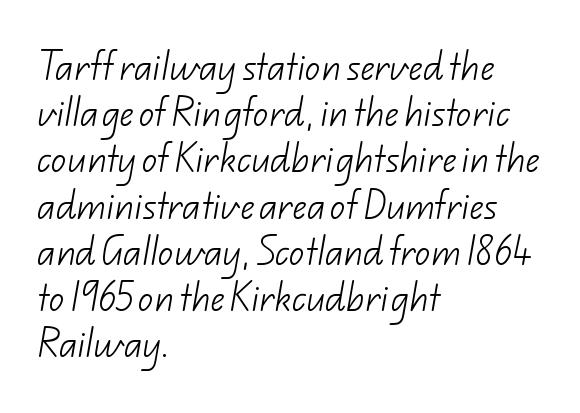
Q: Is the text bold? A: No.
Q: Is the typeface a serif or a sans-serif typeface? A: Sans-serif.
Q: Is the text underlined? A: No.
Q: How is the paragraph aligned? A: Left-aligned.
Q: Is the spacing between letters normal or unusually wide? A: Normal.
Q: Is the spacing between lines tight, normal or loose? A: Normal.
Q: Width (condensed, normal, or wide)? A: Normal.
Q: Stroke contrast? A: Low.
Q: x-height? A: Small.
Q: Monospaced? A: No.
